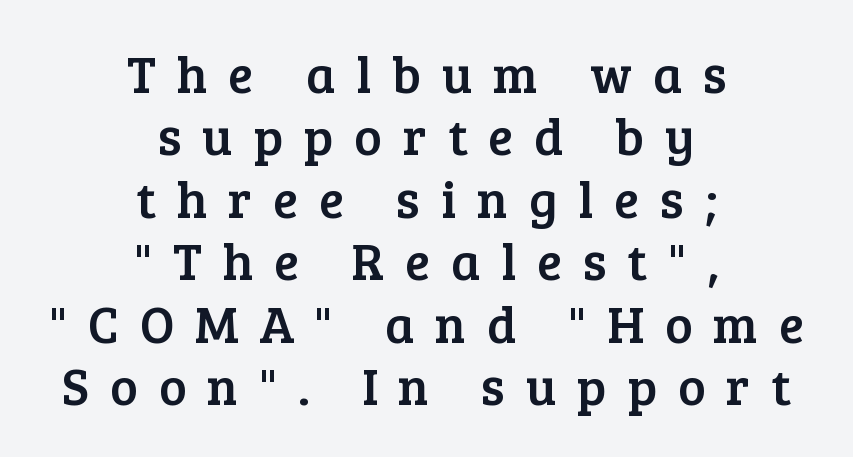
The image shows 52 px serif type, upright; set centered, line spacing 1.2x, unusually wide letter spacing (+0.4 em), not underlined; low stroke contrast and a medium x-height.
